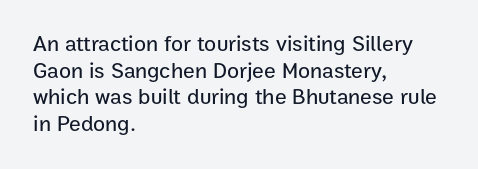
The image shows 22 px text type, upright; set left-aligned, line spacing 1.21x, normal letter spacing, not underlined.
